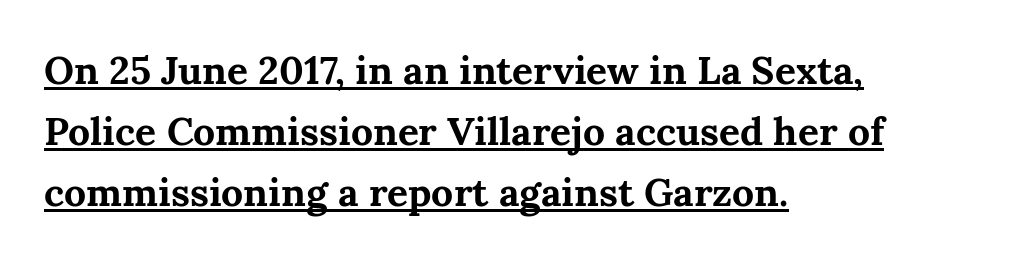
Varying glyph widths throughout — classic text-font behaviour. You can tell from the footed stems that serif type was used. Standard letterfit; no display-style spreading of the glyphs. Every letter is thick-stroked: bold, no question.
